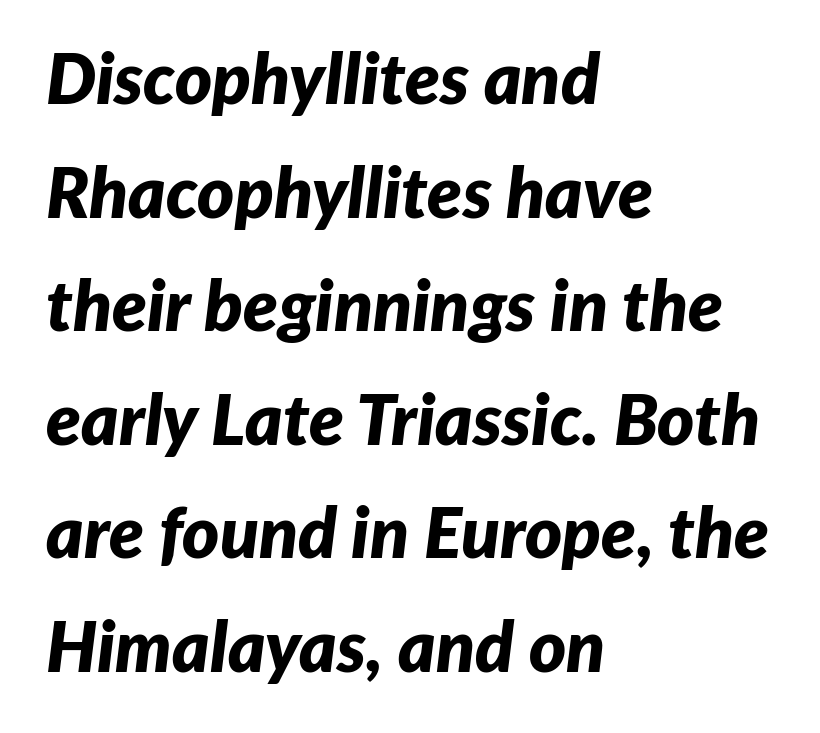
Notice how the passage keeps a crisp vertical edge on the left only. Thick stems and heavy bowls — unmistakably bold. The axis of the letterforms is tilted away from vertical. The face used here is proportionally spaced, like ordinary book or web type.
